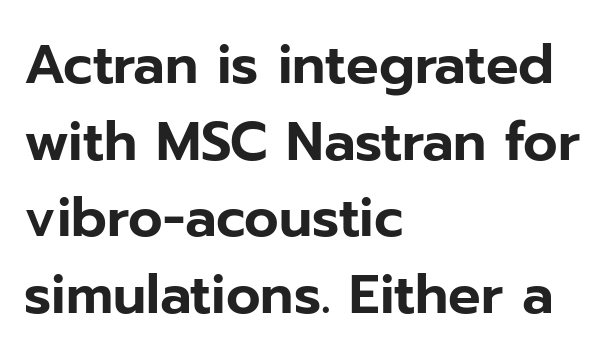
The image shows 54 px sans-serif type, upright; set left-aligned, normal line spacing (1.42x), normal letter spacing, not underlined; low stroke contrast and a medium x-height.
